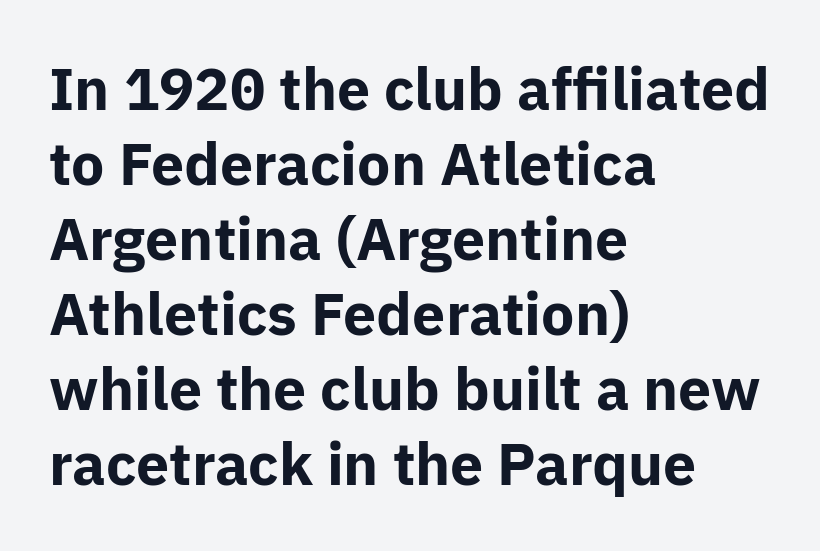
{"serif": "no", "italic": "no", "bold": "yes", "weight": "bold", "width": "normal", "stroke_contrast": "low", "x_height": "medium", "monospaced": "no", "underline": "no", "align": "left", "line_spacing": "normal", "line_spacing_ratio": 1.27, "letter_spacing": "normal", "letter_spacing_em": 0.0, "glyph_px": 59}
